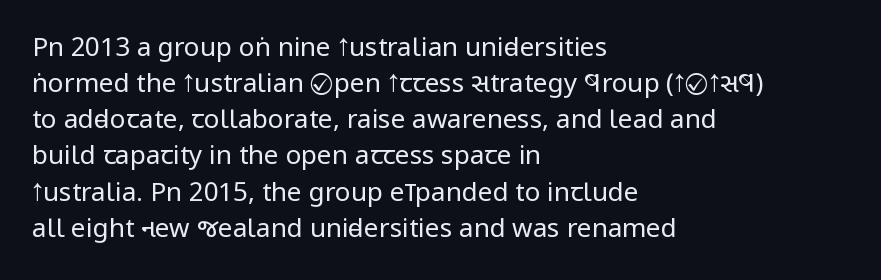
{"italic": "no", "bold": "no", "underline": "no", "align": "left", "line_spacing": "normal", "line_spacing_ratio": 1.39, "letter_spacing": "normal", "letter_spacing_em": 0.0, "glyph_px": 26}
